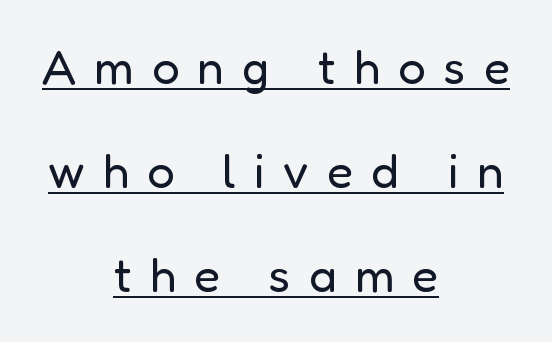
This is roman type, the default non-slanted kind. Note: no serifs on the glyphs. Layout note: lines centered. On a weight scale, this lands at 450 or below.
